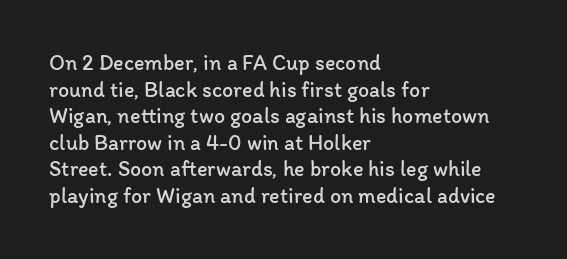
Q: Is the text bold? A: No.
Q: Is the text italic (slanted)? A: No, it is upright.
Q: Is the text underlined? A: No.
Q: How is the paragraph aligned? A: Left-aligned.
Q: Is the spacing between letters normal or unusually wide? A: Normal.
